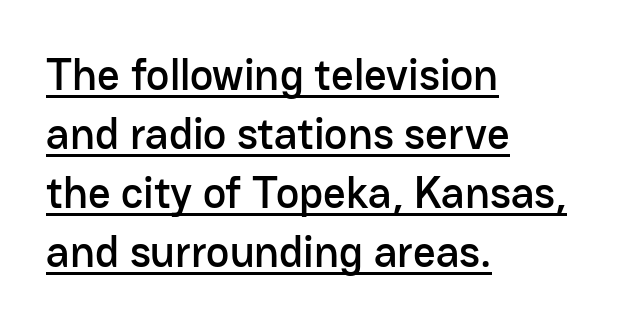
{"serif": "no", "italic": "no", "width": "normal", "stroke_contrast": "low", "x_height": "medium", "monospaced": "no", "underline": "yes", "align": "left", "line_spacing": "normal", "line_spacing_ratio": 1.34, "letter_spacing": "normal", "letter_spacing_em": 0.0, "glyph_px": 44}
